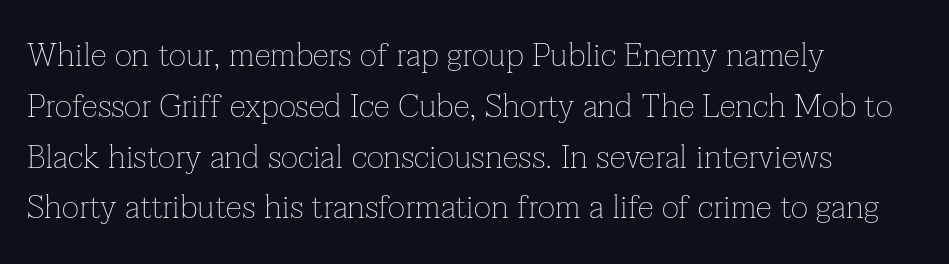
The image shows 33 px thin serif type, upright; set left-aligned, normal line spacing (1.54x), normal letter spacing, not underlined; low stroke contrast and a medium x-height.
